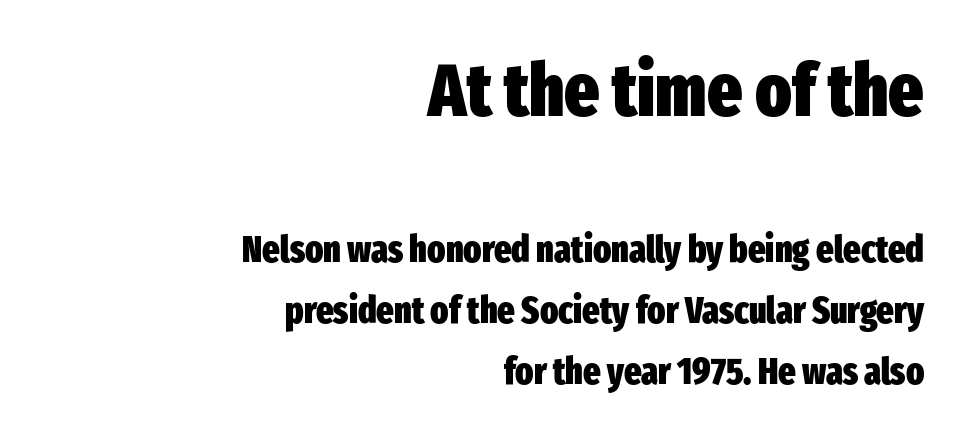
Line endings align vertically; line beginnings do not. Quick note: underline off. The designer gave the opening block more size than the closing block. The line texture is even and compact thanks to regular tracking. Normally led — the rows are evenly, conventionally spaced.
